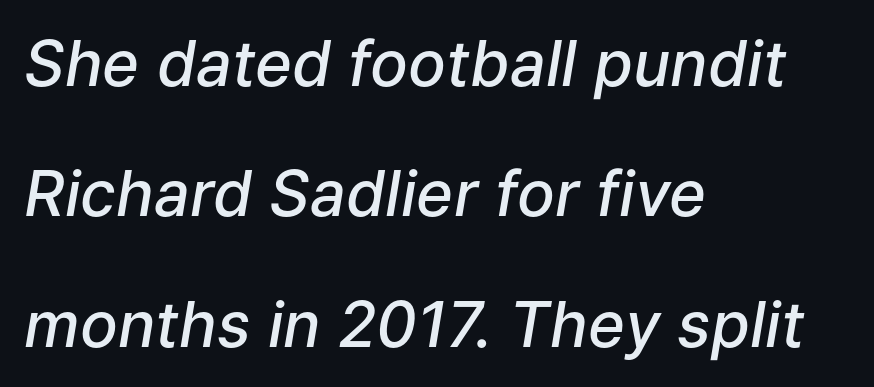
{"italic": "yes", "lean": "right", "slant_degrees": 9, "bold": "semi", "weight": "semibold", "width": "normal", "stroke_contrast": "low", "x_height": "medium", "monospaced": "no", "underline": "no", "align": "left", "line_spacing": "loose", "line_spacing_ratio": 2.07, "letter_spacing": "normal", "letter_spacing_em": 0.0, "glyph_px": 63}
